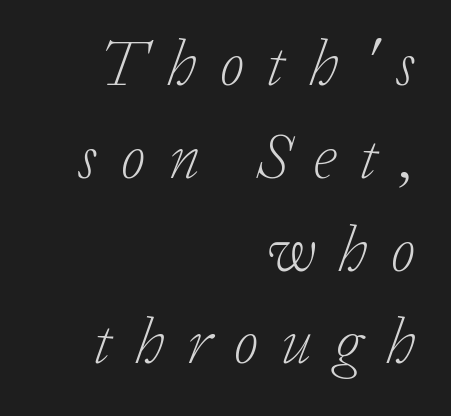
The image shows 64 px light serif type, italic (leaning right); set right-aligned, normal line spacing (1.45x), unusually wide letter spacing (+0.36 em), not underlined; low stroke contrast and a medium x-height.
